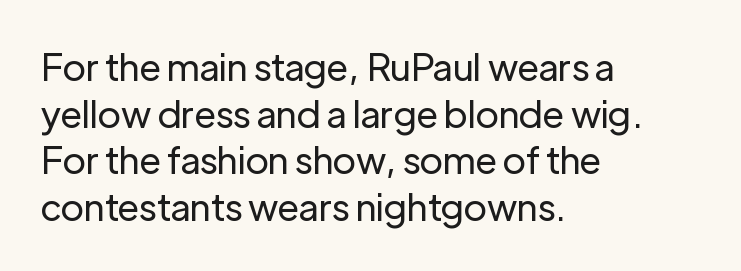
The image shows 37 px regular-weight sans-serif type, upright; set left-aligned, normal line spacing (1.26x), normal letter spacing, not underlined; low stroke contrast and a medium x-height.
